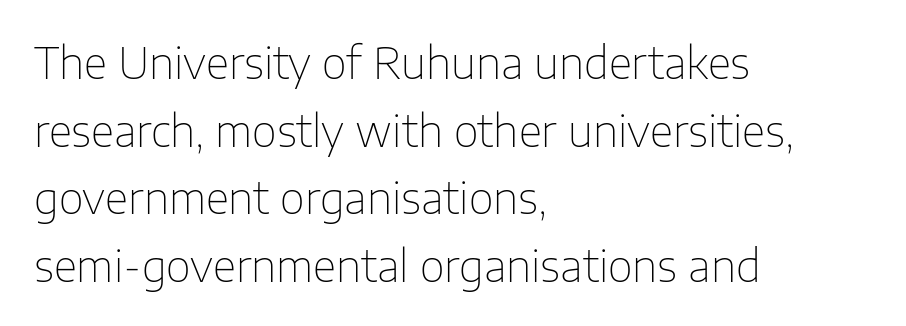
Q: Is the text bold? A: No.
Q: Is the text italic (slanted)? A: No, it is upright.
Q: Is the typeface a serif or a sans-serif typeface? A: Sans-serif.
Q: Is the text underlined? A: No.
Q: How is the paragraph aligned? A: Left-aligned.
Q: Is the spacing between letters normal or unusually wide? A: Normal.
Q: Is the spacing between lines tight, normal or loose? A: Normal.
Q: Width (condensed, normal, or wide)? A: Normal.
Q: Stroke contrast? A: Low.
Q: x-height? A: Medium.
Q: Monospaced? A: No.
